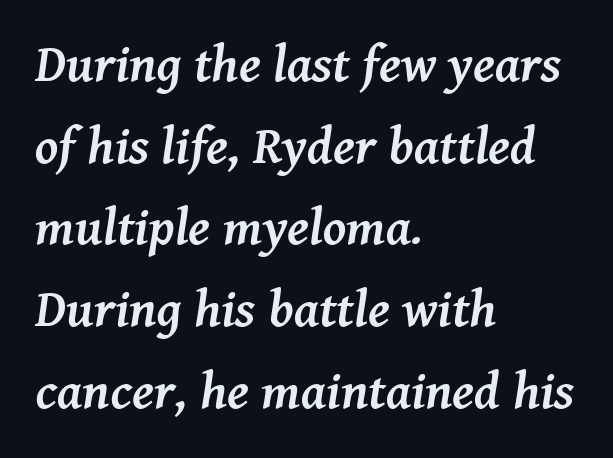
The image shows 52 px semibold serif type, italic (leaning right); set left-aligned, normal line spacing (1.57x), normal letter spacing, not underlined; medium stroke contrast and a medium x-height.
